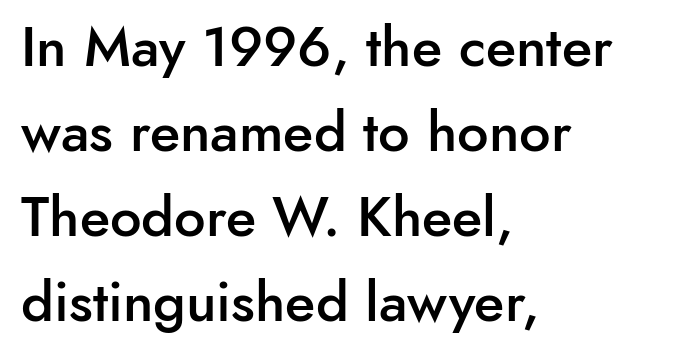
Q: Is the text bold? A: Semi-bold.
Q: Is the text italic (slanted)? A: No, it is upright.
Q: Is the typeface a serif or a sans-serif typeface? A: Sans-serif.
Q: Is the text underlined? A: No.
Q: How is the paragraph aligned? A: Left-aligned.
Q: Is the spacing between letters normal or unusually wide? A: Normal.
Q: Is the spacing between lines tight, normal or loose? A: Normal.
Q: Width (condensed, normal, or wide)? A: Normal.
Q: Stroke contrast? A: Low.
Q: x-height? A: Small.
Q: Monospaced? A: No.
